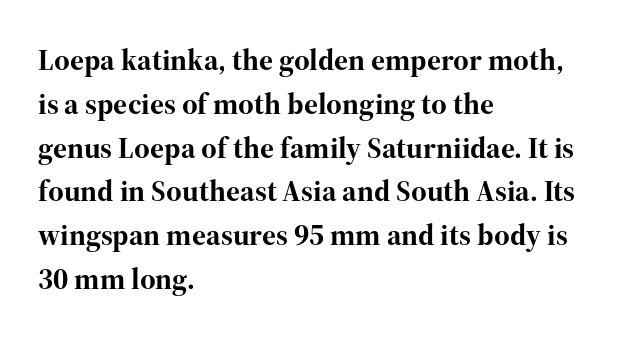
The glyphs in this specimen are seriffed. If you measured baseline to baseline, you'd find a middling distance. The passage shown has conventional tracking throughout. The rendering anchors every line to the left-hand side. Check the space under the baseline: it is left empty.
